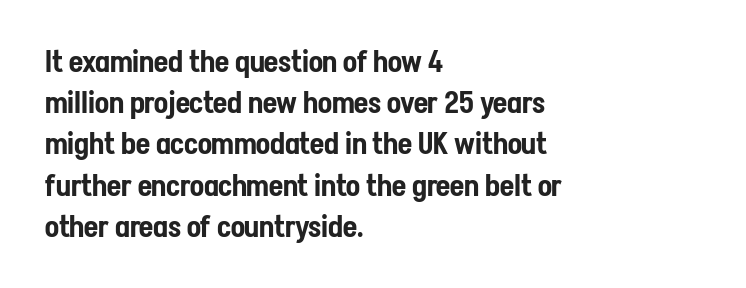
Q: Is the text italic (slanted)? A: No, it is upright.
Q: Is the typeface a serif or a sans-serif typeface? A: Sans-serif.
Q: Is the text underlined? A: No.
Q: How is the paragraph aligned? A: Left-aligned.
Q: Is the spacing between letters normal or unusually wide? A: Normal.
Q: Is the spacing between lines tight, normal or loose? A: Normal.
Q: Width (condensed, normal, or wide)? A: Condensed.
Q: Stroke contrast? A: Low.
Q: x-height? A: Medium.
Q: Monospaced? A: No.
